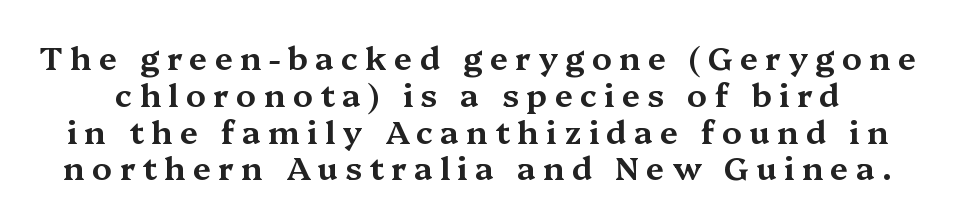
{"serif": "yes", "italic": "no", "width": "wide", "stroke_contrast": "medium", "x_height": "medium", "monospaced": "no", "underline": "no", "line_spacing": "tight", "line_spacing_ratio": 1.15, "letter_spacing": "wide", "letter_spacing_em": 0.23, "glyph_px": 32}
